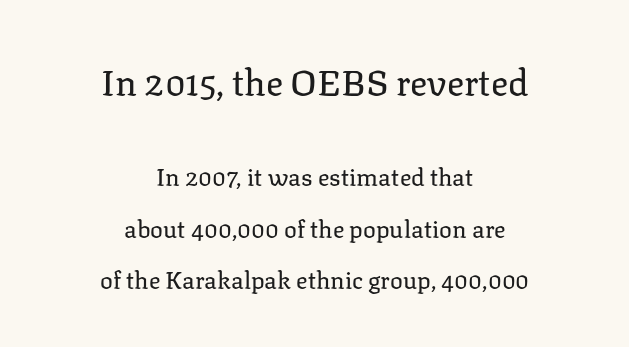
The image shows 36 px regular-weight serif type, upright; set centered, loose line spacing (2.13x), normal letter spacing, not underlined; the first (top) block is 1.5x larger; low stroke contrast and a medium x-height.
